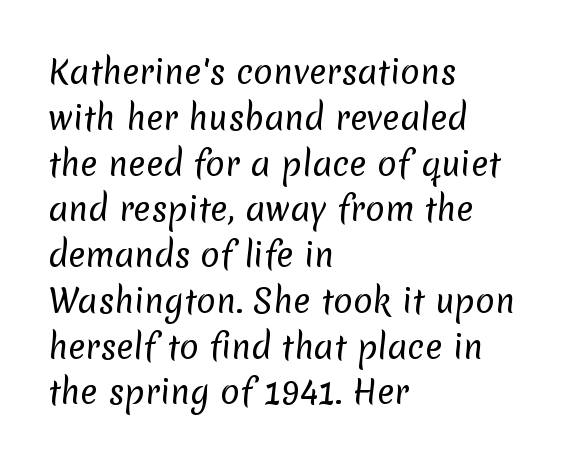
Q: Is the text bold? A: No.
Q: Is the typeface a serif or a sans-serif typeface? A: Sans-serif.
Q: Is the text underlined? A: No.
Q: How is the paragraph aligned? A: Left-aligned.
Q: Is the spacing between letters normal or unusually wide? A: Normal.
Q: Is the spacing between lines tight, normal or loose? A: Normal.
Q: Width (condensed, normal, or wide)? A: Normal.
Q: Stroke contrast? A: Low.
Q: x-height? A: Medium.
Q: Monospaced? A: No.
